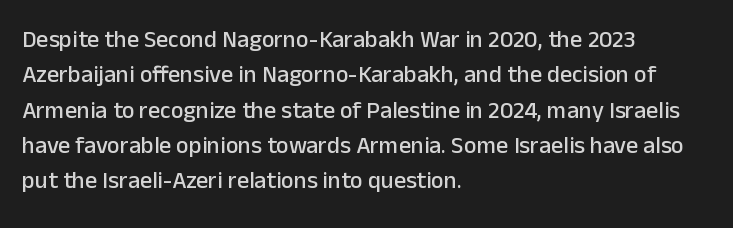
Q: Is the text italic (slanted)? A: No, it is upright.
Q: Is the text underlined? A: No.
Q: How is the paragraph aligned? A: Left-aligned.
Q: Is the spacing between letters normal or unusually wide? A: Normal.
Q: Is the spacing between lines tight, normal or loose? A: Normal.
